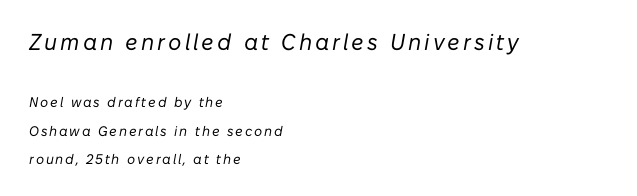
{"italic": "yes", "lean": "right", "slant_degrees": 10, "bold": "no", "underline": "no", "align": "left", "line_spacing": "loose", "line_spacing_ratio": 2.03, "larger_block": "first", "size_ratio": 1.64, "glyph_px": 23}
